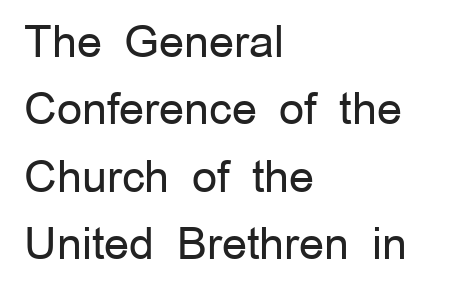
{"serif": "no", "italic": "no", "bold": "no", "weight": "regular", "width": "normal", "stroke_contrast": "low", "x_height": "medium", "monospaced": "no", "underline": "no", "align": "left", "line_spacing": "normal", "line_spacing_ratio": 1.53, "letter_spacing": "normal", "letter_spacing_em": 0.0, "glyph_px": 44}
